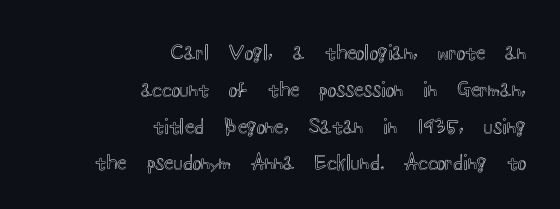
Underline: absent. The axis of the letterforms is exactly vertical. This rendering uses right alignment, leaving the left contour irregular. Tracking value appears to be zero — textbook default spacing.
